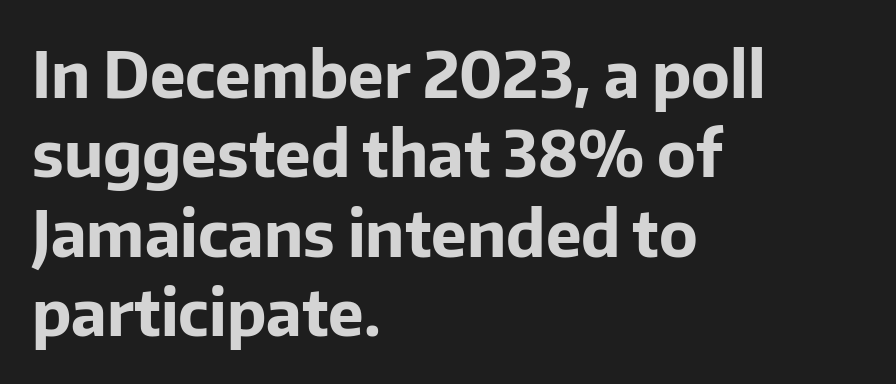
The image shows 64 px bold sans-serif type, upright; set left-aligned, line spacing 1.24x, normal letter spacing, not underlined; low stroke contrast and a medium x-height.
